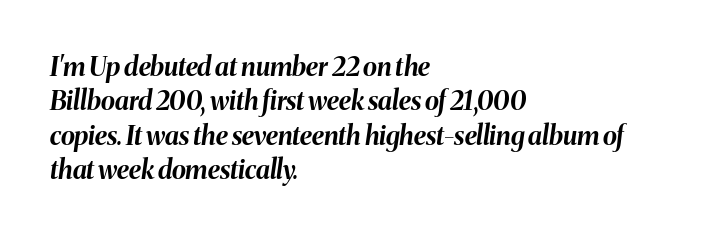
{"italic": "yes", "lean": "right", "slant_degrees": 8, "bold": "yes", "underline": "no", "align": "left", "line_spacing": "normal", "line_spacing_ratio": 1.32, "letter_spacing": "normal", "letter_spacing_em": 0.0, "glyph_px": 26}
